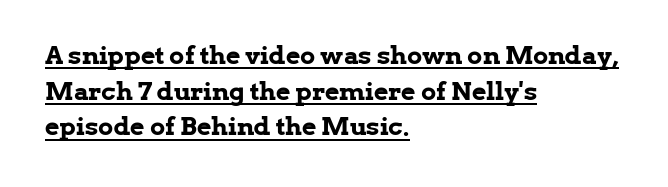
{"italic": "no", "bold": "yes", "underline": "yes", "align": "left", "line_spacing": "normal", "line_spacing_ratio": 1.43, "letter_spacing": "normal", "letter_spacing_em": 0.0, "glyph_px": 25}
